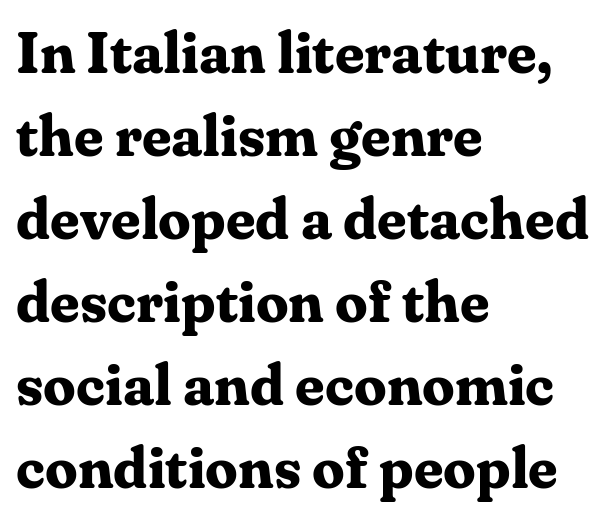
{"serif": "yes", "italic": "no", "bold": "yes", "weight": "bold", "width": "normal", "stroke_contrast": "medium", "x_height": "medium", "monospaced": "no", "underline": "no", "align": "left", "line_spacing": "normal", "line_spacing_ratio": 1.43, "letter_spacing": "normal", "letter_spacing_em": 0.0, "glyph_px": 58}
